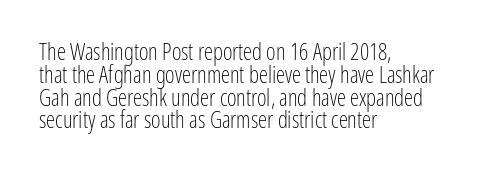
Q: Is the text bold? A: No.
Q: Is the text italic (slanted)? A: No, it is upright.
Q: Is the text underlined? A: No.
Q: How is the paragraph aligned? A: Left-aligned.
Q: Is the spacing between letters normal or unusually wide? A: Normal.
Q: Is the spacing between lines tight, normal or loose? A: Tight.
